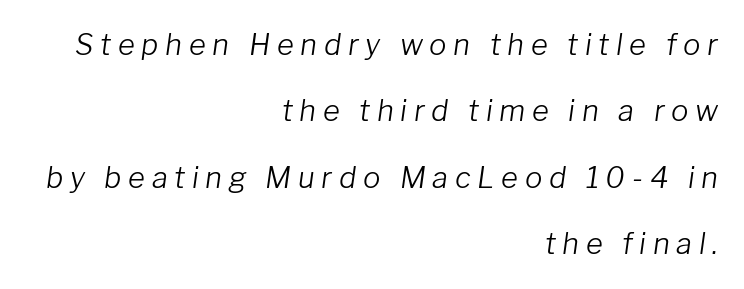
Q: Is the text bold? A: No.
Q: Is the text italic (slanted)? A: Yes, it leans right by about 8 degrees.
Q: Is the text underlined? A: No.
Q: How is the paragraph aligned? A: Right-aligned.
Q: Is the spacing between letters normal or unusually wide? A: Unusually wide.
Q: Is the spacing between lines tight, normal or loose? A: Loose.
Q: Width (condensed, normal, or wide)? A: Normal.
Q: Stroke contrast? A: Low.
Q: x-height? A: Medium.
Q: Monospaced? A: No.
